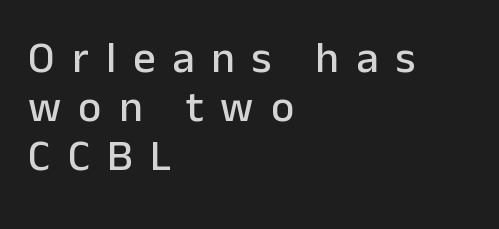
The passage is arranged the way most books set body copy — flush left. Baseline-to-baseline distance is barely more than the letter height. Nobody drew a line under any word here. This sample has the flowing, uneven cadence of proportional lettering.
